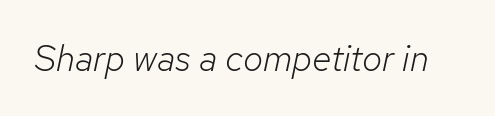
The passage shown is typed in a proportional face where columns would drift. This sample uses an oblique cut, with every glyph tilted off the vertical. The tracking reads as untouched default to a designer's eye. Nobody drew a line under any word here.
